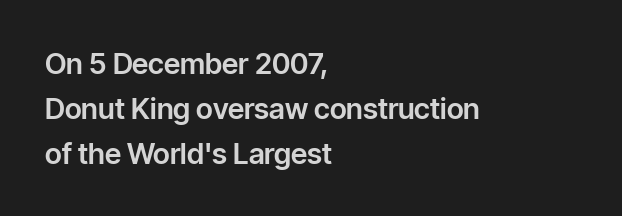
Each word holds together tightly as a unit, with standard inter-letter gaps. Compared with a centered layout, this one pins lines to the left instead. Does the leading feel generous? No, just average. The face used here is proportionally spaced, like ordinary book or web type.
